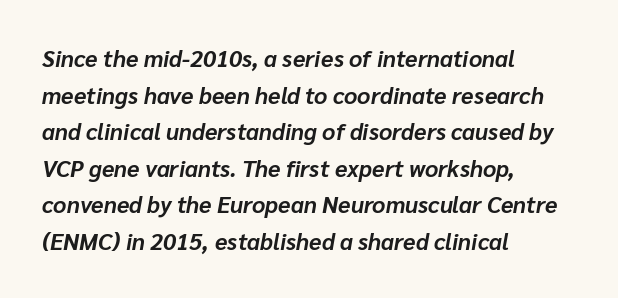
The image shows 23 px bold type, italic (leaning right); set left-aligned, normal line spacing (1.59x), normal letter spacing, not underlined.
